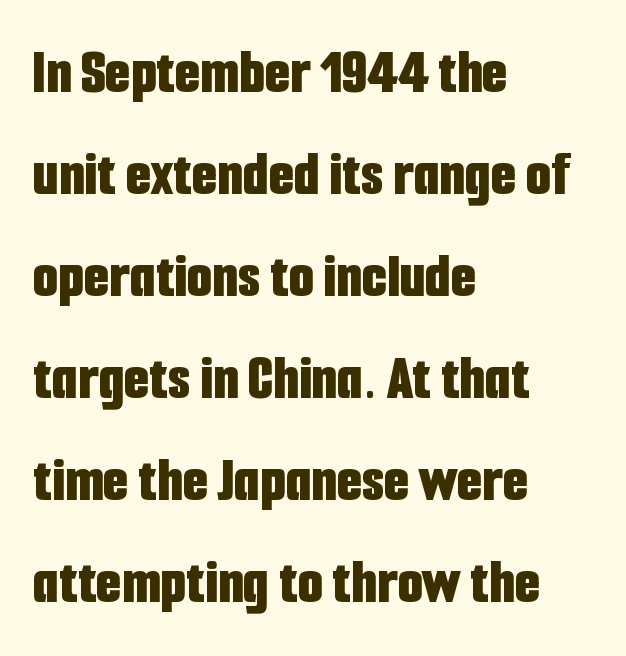
Default kerning and tracking; the words read as compact shapes. A typesetter would mark this as roman, not italic. The lines in this sample share a left origin and differ only in where they stop. The passage shown is not underscored anywhere.
